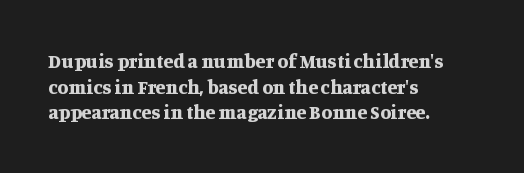
The image shows 20 px bold type, upright; set left-aligned, normal line spacing (1.28x), normal letter spacing, not underlined.
